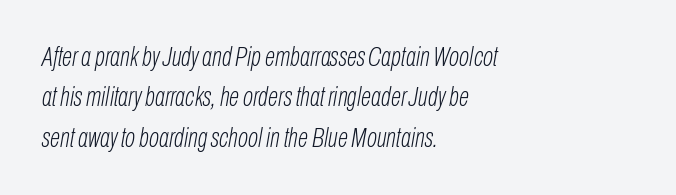
The leading is moderate, giving the passage an even texture. Underline: absent. The letters are slanted; this is an italic face. Heft: none added — not bold. Each line starts at the same left margin while the right side varies. Short note: letters normally spaced.
